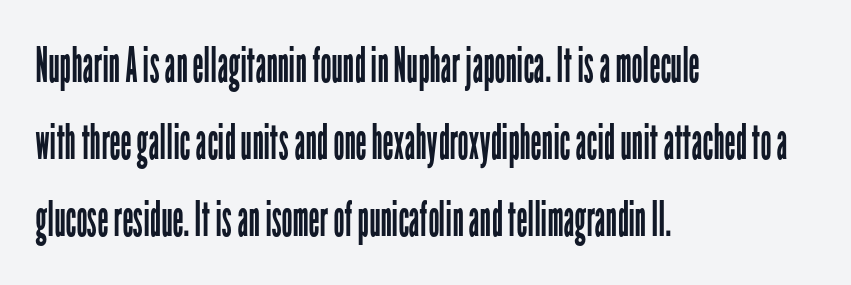
Line beginnings align vertically; line endings do not. The typography opts for an upright posture over an oblique one. Is there much room between lines? A standard amount, neither cramped nor airy. The font sits on the lighter half of the weight spectrum, regular included. Proportional: the letters do not fall into vertical columns. Typographically, this falls in the sans-serif category.
